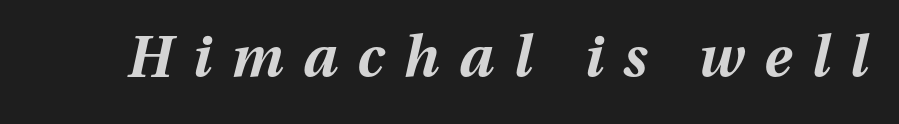
Q: Is the text bold? A: Yes.
Q: Is the text italic (slanted)? A: Yes, it leans right by about 13 degrees.
Q: Is the text underlined? A: No.
Q: Is the spacing between letters normal or unusually wide? A: Unusually wide.
Q: Width (condensed, normal, or wide)? A: Normal.
Q: Stroke contrast? A: Medium.
Q: x-height? A: Medium.
Q: Monospaced? A: No.
